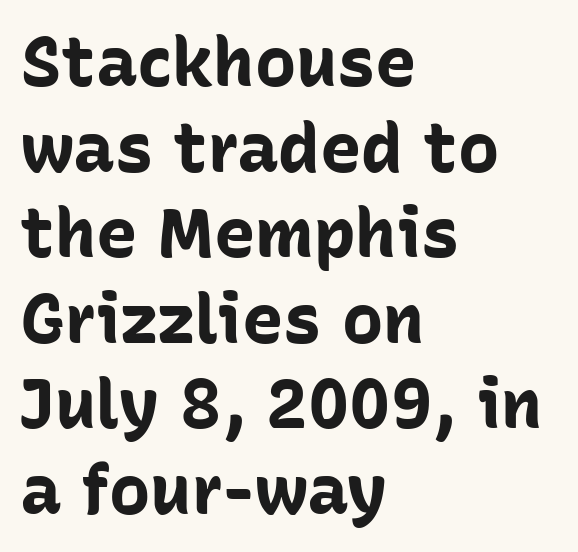
Here the glyphs are tracked normally, forming tight word shapes. Casual observation: everything's shoved over to the left. The font family rendered here belongs to the sans-serif group. What weight is shown? A full bold with thick strokes. Letters rest on an invisible, unmarked baseline.
